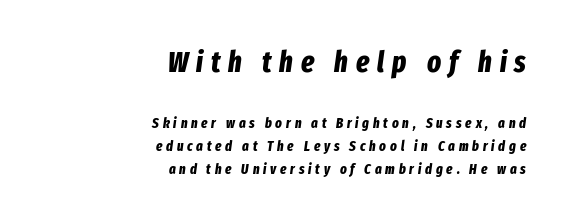
The image shows 29 px bold, condensed type, italic (leaning right); set right-aligned, normal line spacing (1.63x), unusually wide letter spacing (+0.27 em), not underlined; the first (top) block is 2.07x larger; low stroke contrast and a medium x-height.
